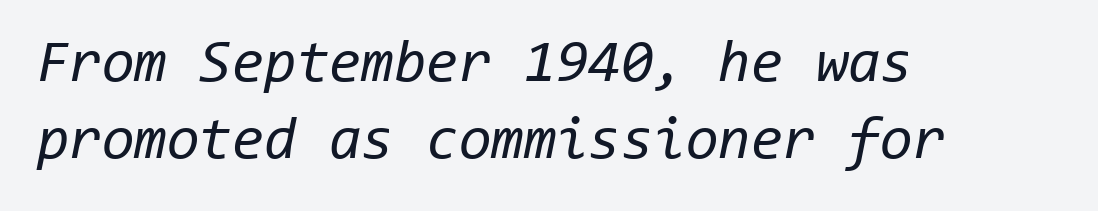
The image shows 59 px regular-weight type, italic (leaning right), monospaced; set left-aligned, normal line spacing (1.3x), normal letter spacing, not underlined; low stroke contrast and a medium x-height.
